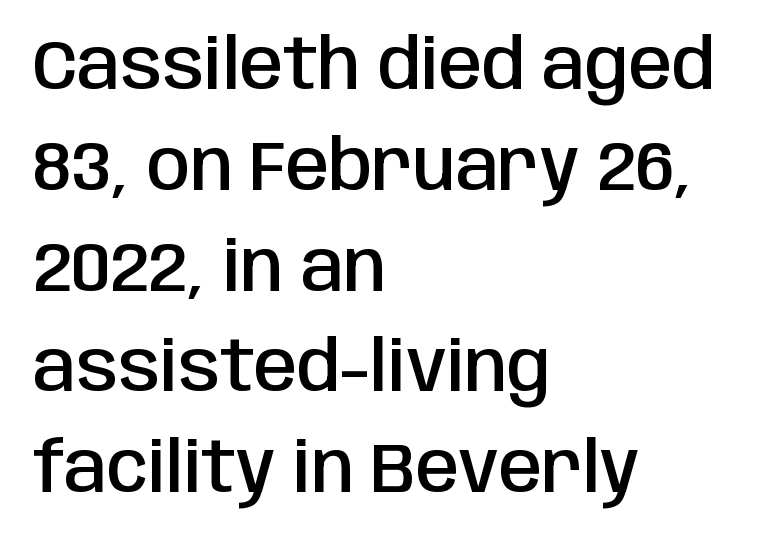
These lines are composed in type without serifs. Nothing unusual about the tracking: characters are spaced as the font intends. Style check: upright. Descenders hang freely into open space. The rows are spaced the way most documents space them. A semibold gives these letters moderate extra thickness, short of bold.
